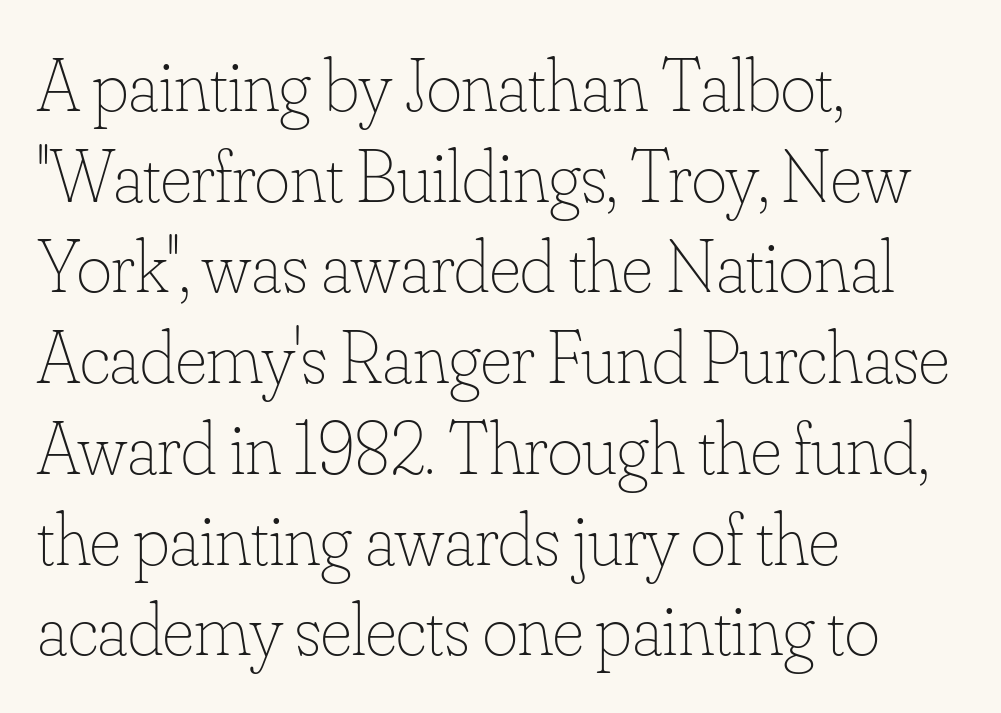
Q: Is the text bold? A: No.
Q: Is the text italic (slanted)? A: No, it is upright.
Q: Is the text underlined? A: No.
Q: How is the paragraph aligned? A: Left-aligned.
Q: Is the spacing between letters normal or unusually wide? A: Normal.
Q: Width (condensed, normal, or wide)? A: Normal.
Q: Stroke contrast? A: Low.
Q: x-height? A: Small.
Q: Monospaced? A: No.
